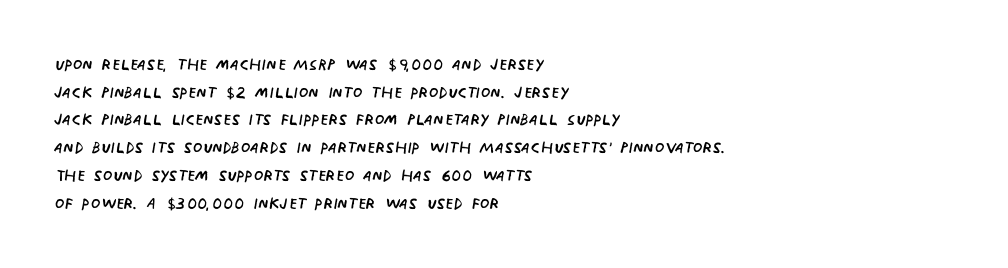
The image shows 22 px text type; set left-aligned, normal line spacing (1.26x), normal letter spacing, not underlined.
